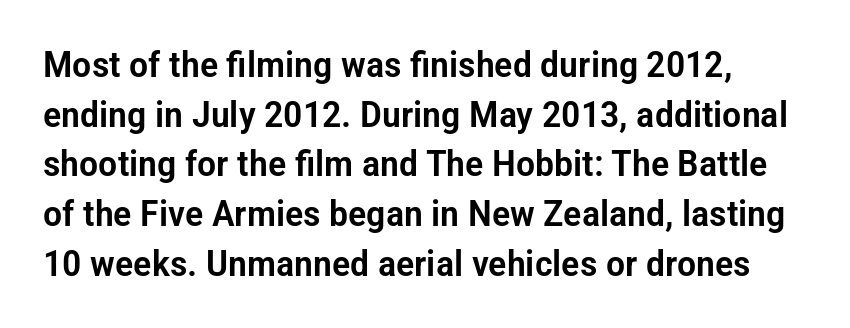
{"serif": "no", "italic": "no", "width": "condensed", "stroke_contrast": "low", "x_height": "medium", "monospaced": "no", "underline": "no", "line_spacing": "normal", "line_spacing_ratio": 1.38, "letter_spacing": "normal", "letter_spacing_em": 0.0, "glyph_px": 36}
